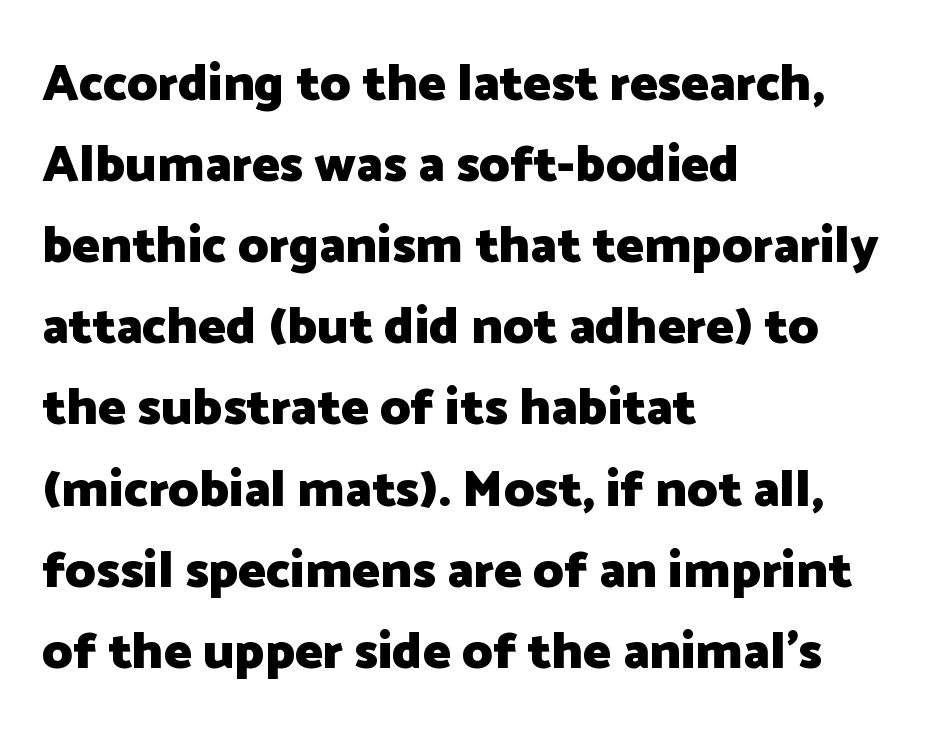
The image shows 52 px heavy sans-serif type, upright; set left-aligned, normal line spacing (1.56x), normal letter spacing, not underlined; low stroke contrast and a medium x-height.
